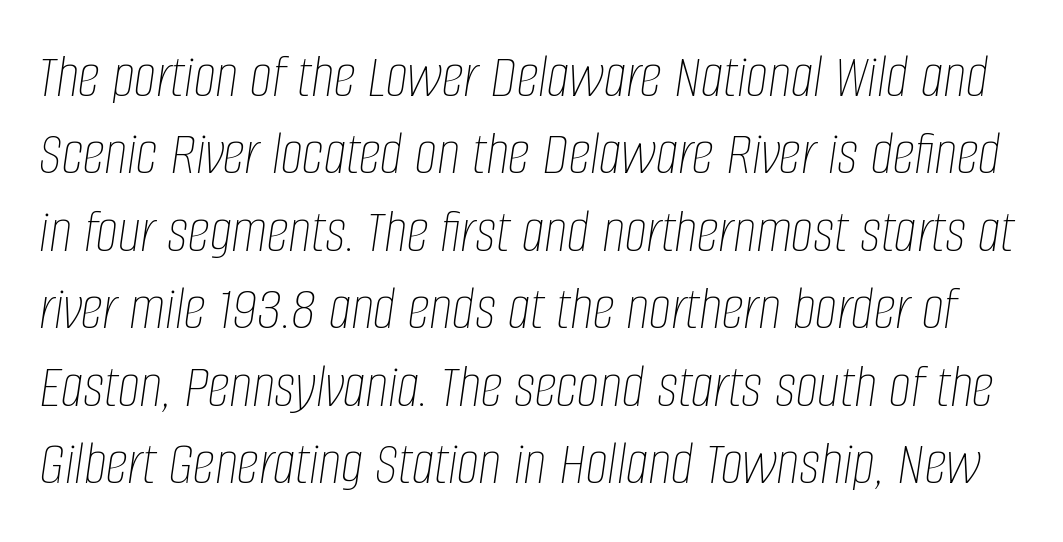
Underline: absent. The passage shown is typed in a proportional face where columns would drift. Stem width sits at or under what a default text font uses. This is oblique type, the kind used for emphasis or titles. Tracking value appears to be zero — textbook default spacing.
